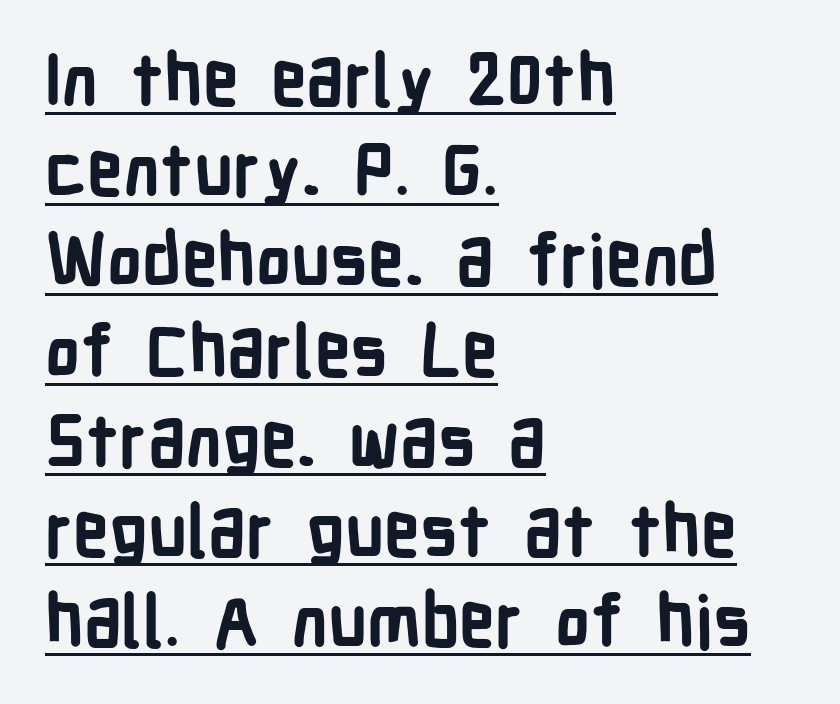
Spacing between characters is what you'd get straight out of the box. Heft: maximum for text — a bold. The typography opts for an upright posture over an oblique one. Font category for this specimen: sans-serif.
